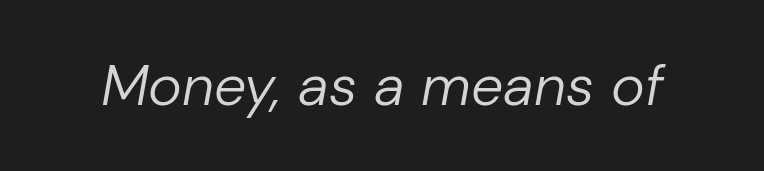
Q: Is the text bold? A: No.
Q: Is the text italic (slanted)? A: Yes, it leans right by about 10 degrees.
Q: Is the text underlined? A: No.
Q: Is the spacing between letters normal or unusually wide? A: Normal.
Q: Width (condensed, normal, or wide)? A: Normal.
Q: Stroke contrast? A: Low.
Q: x-height? A: Medium.
Q: Monospaced? A: No.
